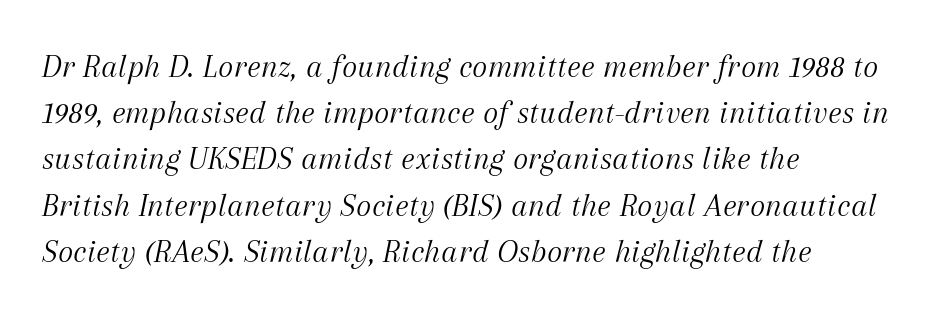
{"serif": "yes", "italic": "yes", "lean": "right", "slant_degrees": 12, "bold": "no", "weight": "light", "width": "normal", "stroke_contrast": "medium", "x_height": "medium", "monospaced": "no", "underline": "no", "align": "left", "line_spacing": "normal", "line_spacing_ratio": 1.4, "letter_spacing": "normal", "letter_spacing_em": 0.0, "glyph_px": 33}
